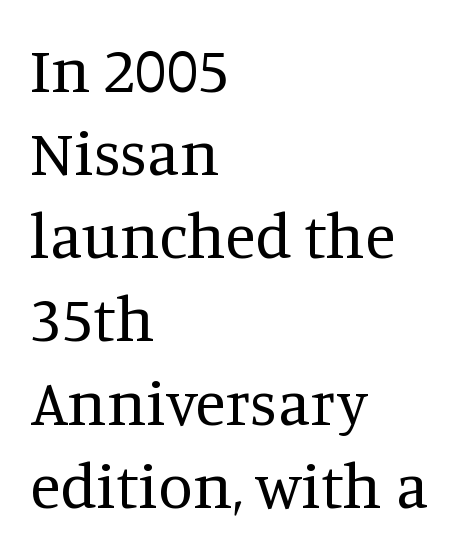
{"serif": "yes", "italic": "no", "bold": "no", "weight": "regular", "width": "normal", "stroke_contrast": "medium", "x_height": "large", "monospaced": "no", "underline": "no", "align": "left", "line_spacing": "normal", "line_spacing_ratio": 1.32, "letter_spacing": "normal", "letter_spacing_em": 0.0, "glyph_px": 63}
